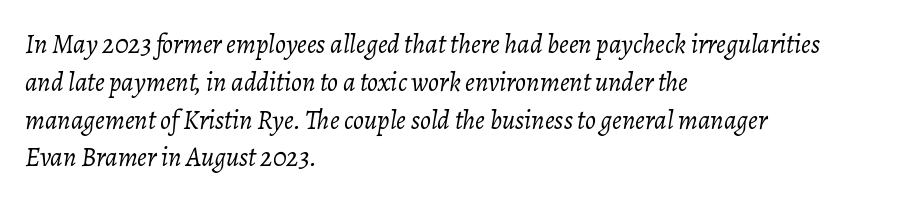
Would a proofreader flag this as italicized? Yes. In CSS terms this would be text-align: left. Normally led — the rows are evenly, conventionally spaced. Ink coverage per letter is moderate at most. Nobody touched the tracking dial on this one.
